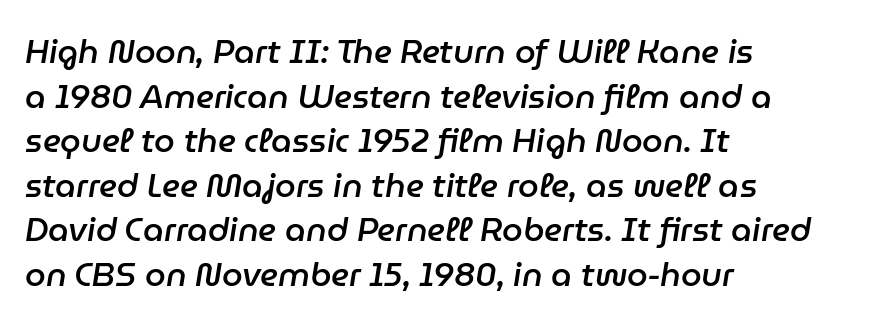
{"italic": "yes", "lean": "right", "slant_degrees": 9, "bold": "semi", "weight": "semibold", "width": "normal", "stroke_contrast": "low", "x_height": "medium", "monospaced": "no", "underline": "no", "align": "left", "line_spacing": "normal", "line_spacing_ratio": 1.35, "letter_spacing": "normal", "letter_spacing_em": 0.0, "glyph_px": 33}
